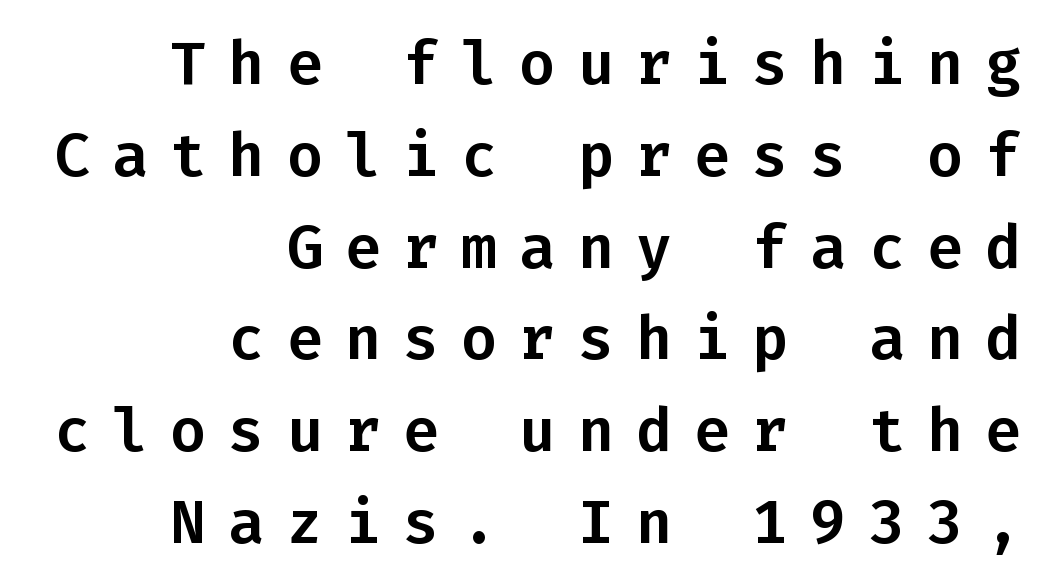
Q: Is the text italic (slanted)? A: No, it is upright.
Q: Is the typeface a serif or a sans-serif typeface? A: Sans-serif.
Q: Is the text underlined? A: No.
Q: How is the paragraph aligned? A: Right-aligned.
Q: Is the spacing between letters normal or unusually wide? A: Unusually wide.
Q: Is the spacing between lines tight, normal or loose? A: Normal.
Q: Width (condensed, normal, or wide)? A: Normal.
Q: Stroke contrast? A: Low.
Q: x-height? A: Medium.
Q: Monospaced? A: Yes.
